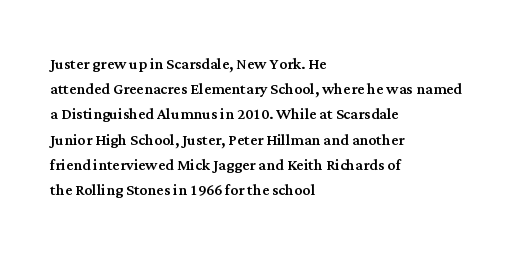
{"italic": "no", "underline": "no", "align": "left", "line_spacing": "normal", "line_spacing_ratio": 1.26, "letter_spacing": "normal", "letter_spacing_em": 0.0, "glyph_px": 20}
